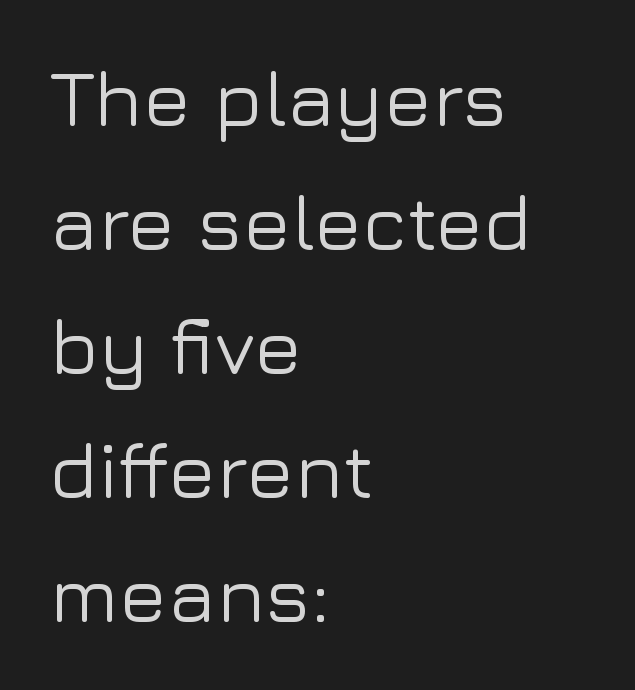
The image shows 79 px sans-serif type, upright; set left-aligned, normal line spacing (1.57x), normal letter spacing, not underlined; low stroke contrast and a medium x-height.
